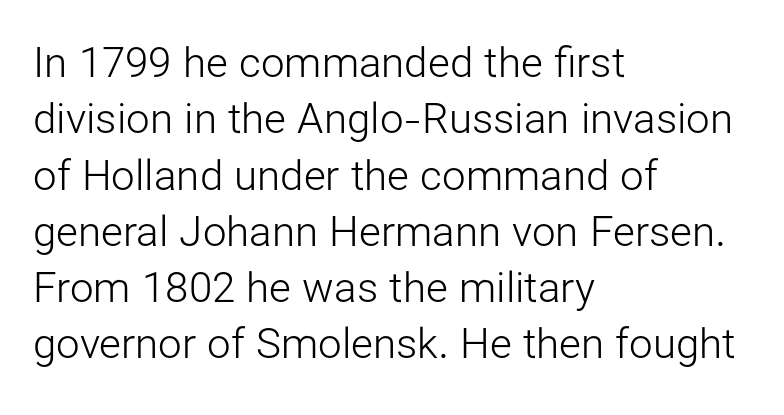
If you drew a line through each stem, it would be perfectly vertical. Does the copy run flush right? No — it runs flush left. Character widths vary here, with narrow letters taking less room than wide ones. Summary of vertical rhythm: regular, with standard interline spacing. The letters carry no serifs — their stems end cleanly without finishing strokes.
